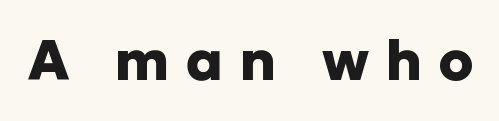
Q: Is the text bold? A: Yes.
Q: Is the text italic (slanted)? A: No, it is upright.
Q: Is the typeface a serif or a sans-serif typeface? A: Sans-serif.
Q: Is the text underlined? A: No.
Q: Is the spacing between letters normal or unusually wide? A: Unusually wide.
Q: Width (condensed, normal, or wide)? A: Normal.
Q: Stroke contrast? A: Low.
Q: x-height? A: Medium.
Q: Monospaced? A: No.
